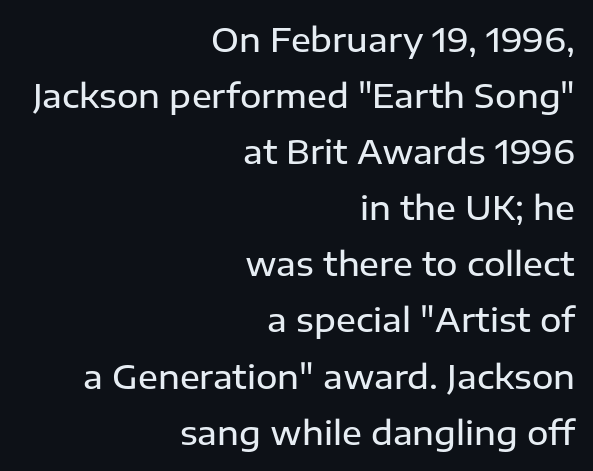
Q: Is the text bold? A: Semi-bold.
Q: Is the text italic (slanted)? A: No, it is upright.
Q: Is the typeface a serif or a sans-serif typeface? A: Sans-serif.
Q: Is the text underlined? A: No.
Q: How is the paragraph aligned? A: Right-aligned.
Q: Is the spacing between letters normal or unusually wide? A: Normal.
Q: Is the spacing between lines tight, normal or loose? A: Normal.
Q: Width (condensed, normal, or wide)? A: Normal.
Q: Stroke contrast? A: Low.
Q: x-height? A: Medium.
Q: Monospaced? A: No.
